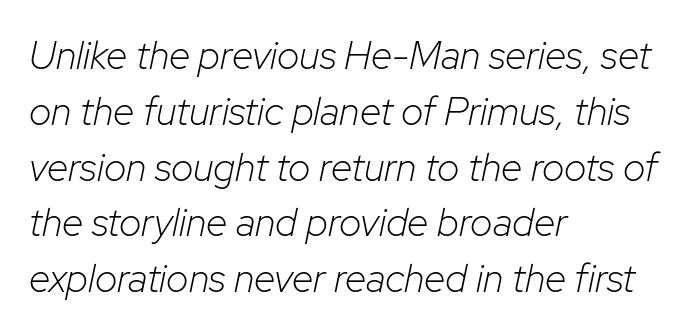
Compared with ordinary roman type, these characters are visibly tilted. Typeset ragged right — the left edge is the straight one. The specimen omits any rule beneath the text block's lines. There is no visible air inserted between adjacent glyphs. The letters look calm and open, with moderate or lighter stems.
